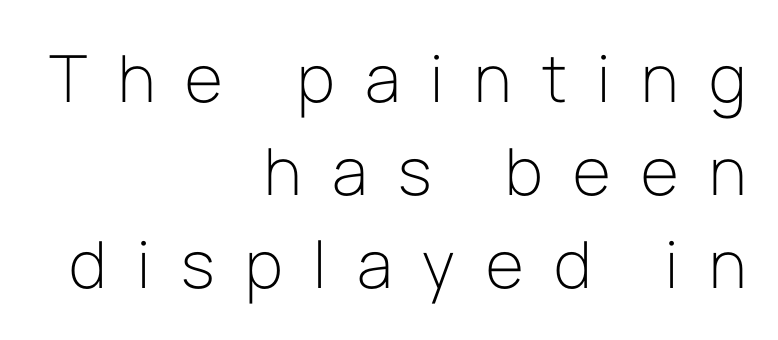
Q: Is the text bold? A: No.
Q: Is the text italic (slanted)? A: No, it is upright.
Q: Is the typeface a serif or a sans-serif typeface? A: Sans-serif.
Q: Is the text underlined? A: No.
Q: How is the paragraph aligned? A: Right-aligned.
Q: Is the spacing between letters normal or unusually wide? A: Unusually wide.
Q: Is the spacing between lines tight, normal or loose? A: Normal.
Q: Width (condensed, normal, or wide)? A: Normal.
Q: Stroke contrast? A: Low.
Q: x-height? A: Medium.
Q: Monospaced? A: No.
